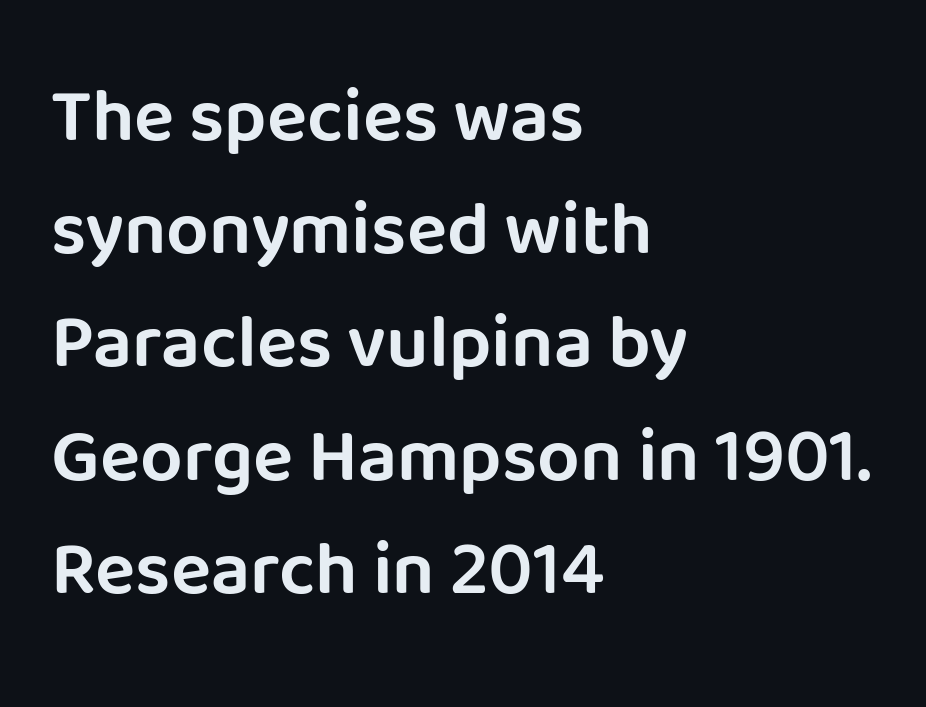
The image shows 75 px sans-serif type, upright; set left-aligned, normal line spacing (1.51x), normal letter spacing, not underlined; low stroke contrast and a large x-height.
